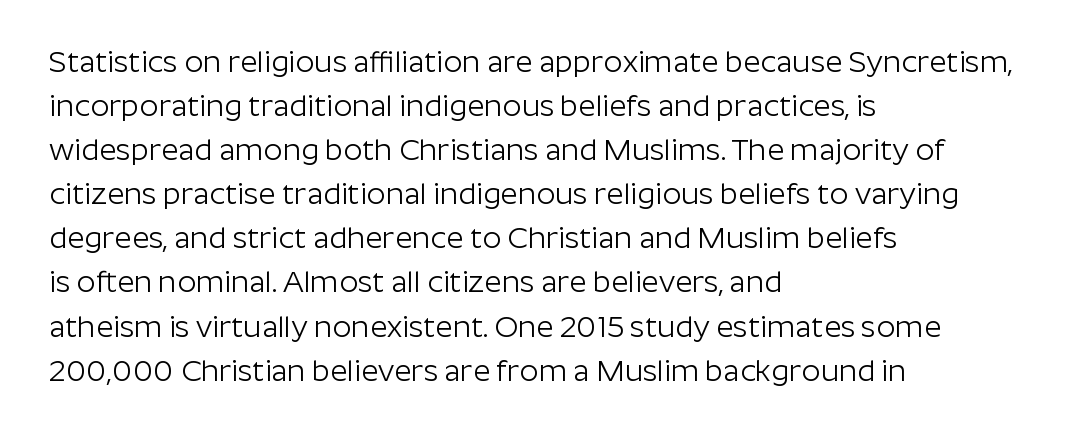
Unmarked baselines from the first word to the last. Quick note: interline space is typical. Vertical stems look standard width or narrower in stroke. Students, note that the glyphs here touch the page at normal intervals. Every row of glyphs begins at an identical x-position on the left. The characters display no serif detailing; their extremities are plain.
